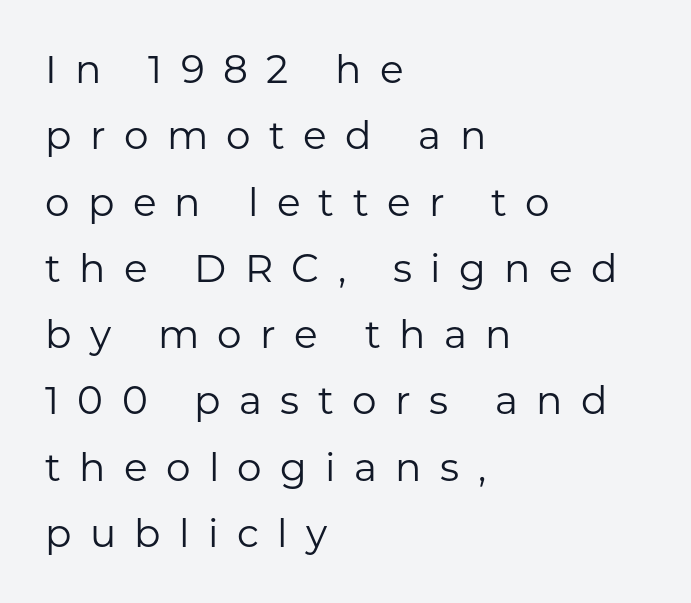
Q: Is the text bold? A: No.
Q: Is the text italic (slanted)? A: No, it is upright.
Q: Is the typeface a serif or a sans-serif typeface? A: Sans-serif.
Q: Is the text underlined? A: No.
Q: How is the paragraph aligned? A: Left-aligned.
Q: Is the spacing between letters normal or unusually wide? A: Unusually wide.
Q: Is the spacing between lines tight, normal or loose? A: Normal.
Q: Width (condensed, normal, or wide)? A: Normal.
Q: Stroke contrast? A: Low.
Q: x-height? A: Medium.
Q: Monospaced? A: No.
